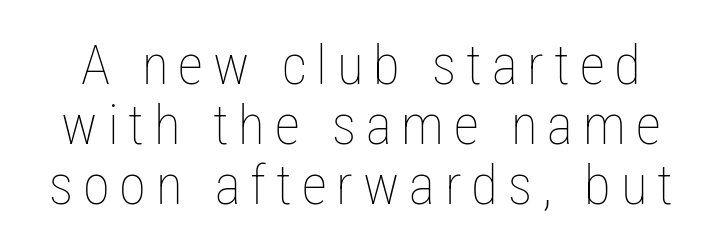
The image shows 55 px thin, condensed type, upright; set tight line spacing (1.09x), not underlined; low stroke contrast and a medium x-height.
